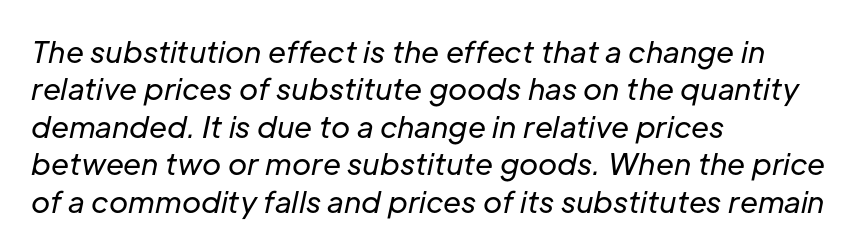
The image shows 29 px regular-weight type, italic (leaning right); set left-aligned, normal line spacing (1.29x), normal letter spacing, not underlined; low stroke contrast and a medium x-height.
